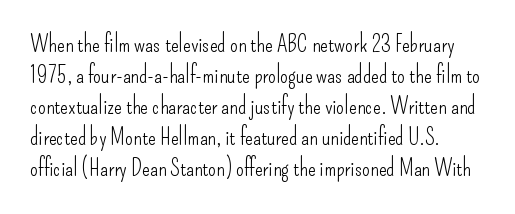
The image shows 23 px text type, upright; set normal line spacing (1.35x), normal letter spacing, not underlined.
